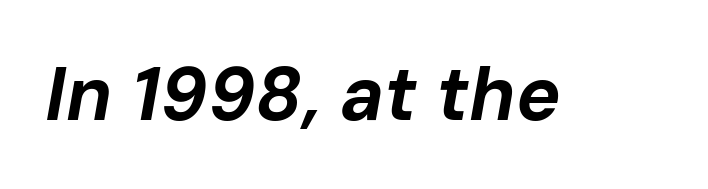
The letterforms sit shoulder to shoulder at normal distance. The sample has been set heavy, in full bold. Proportional: the letters do not fall into vertical columns. A bare baseline throughout the passage. If you drew a line through each stem, it would be angled.
